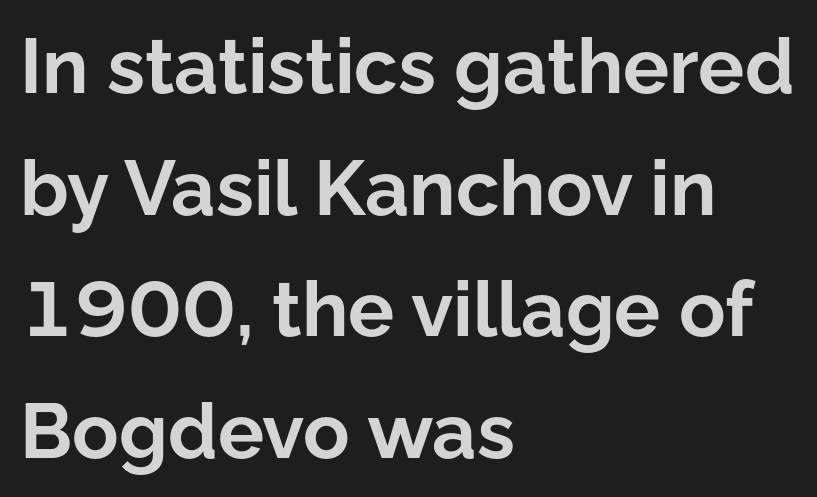
The image shows 77 px bold sans-serif type, upright; set left-aligned, normal line spacing (1.58x), normal letter spacing, not underlined; low stroke contrast and a medium x-height.
